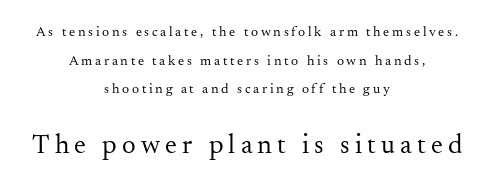
Q: Is the text bold? A: No.
Q: Is the text italic (slanted)? A: No, it is upright.
Q: Is the text underlined? A: No.
Q: How is the paragraph aligned? A: Centered.
Q: Is the spacing between lines tight, normal or loose? A: Loose.
Q: Which block of text is set in a larger size, the first (top) or the second (bottom)? A: The second (bottom) one.
